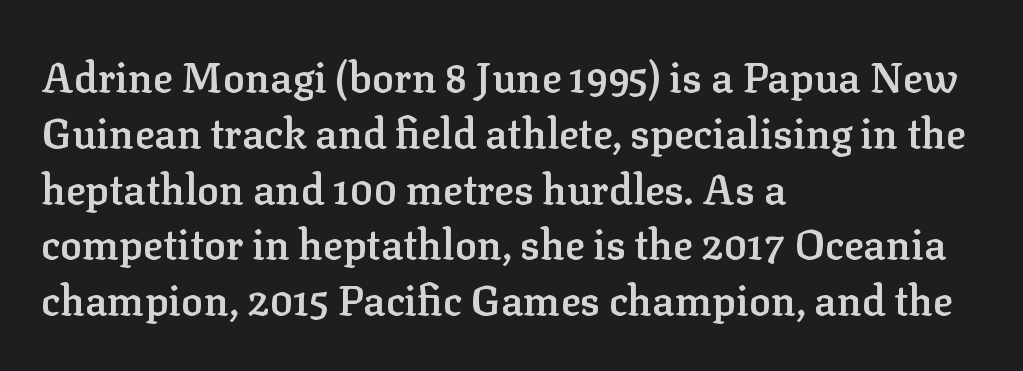
Q: Is the text bold? A: Semi-bold.
Q: Is the text italic (slanted)? A: No, it is upright.
Q: Is the typeface a serif or a sans-serif typeface? A: Serif.
Q: Is the text underlined? A: No.
Q: How is the paragraph aligned? A: Left-aligned.
Q: Is the spacing between letters normal or unusually wide? A: Normal.
Q: Is the spacing between lines tight, normal or loose? A: Normal.
Q: Width (condensed, normal, or wide)? A: Normal.
Q: Stroke contrast? A: Low.
Q: x-height? A: Medium.
Q: Monospaced? A: No.
